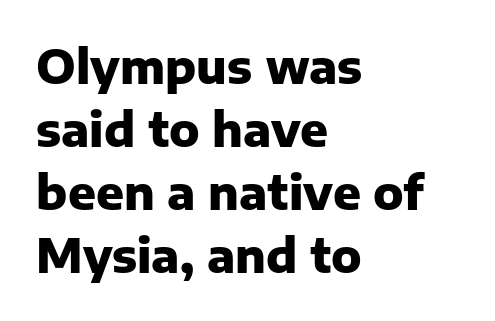
Q: Is the text bold? A: Yes.
Q: Is the text italic (slanted)? A: No, it is upright.
Q: Is the typeface a serif or a sans-serif typeface? A: Sans-serif.
Q: Is the text underlined? A: No.
Q: How is the paragraph aligned? A: Left-aligned.
Q: Is the spacing between letters normal or unusually wide? A: Normal.
Q: Is the spacing between lines tight, normal or loose? A: Normal.
Q: Width (condensed, normal, or wide)? A: Normal.
Q: Stroke contrast? A: Low.
Q: x-height? A: Medium.
Q: Monospaced? A: No.
